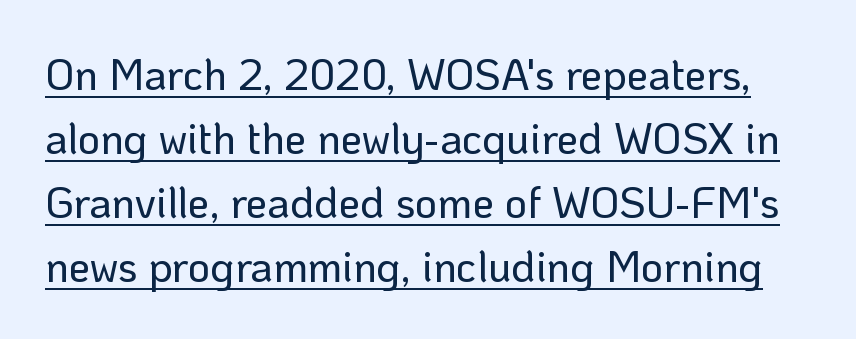
The rendering uses a moderate line-height, typical for paragraphs. Font category for this specimen: sans-serif. The axis of the letterforms is exactly vertical. There is no visible air inserted between adjacent glyphs.
